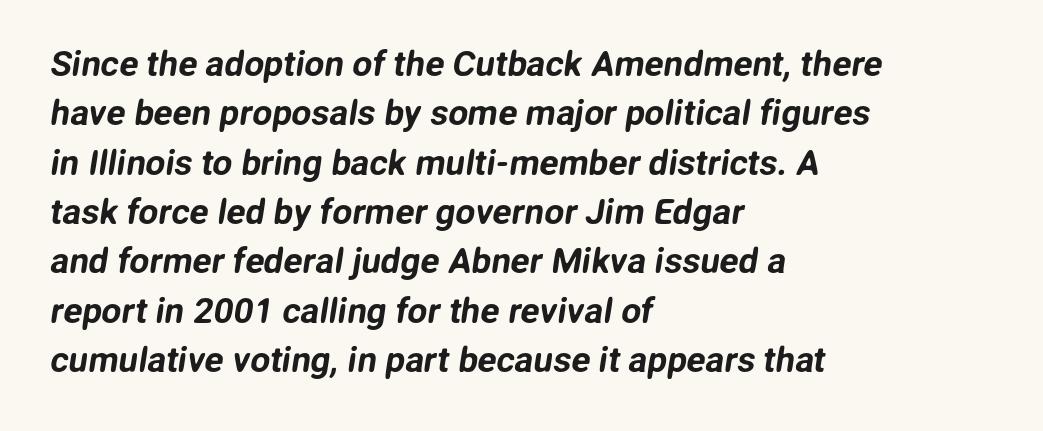
Q: Is the typeface a serif or a sans-serif typeface? A: Sans-serif.
Q: Is the text underlined? A: No.
Q: How is the paragraph aligned? A: Left-aligned.
Q: Is the spacing between letters normal or unusually wide? A: Normal.
Q: Is the spacing between lines tight, normal or loose? A: Normal.
Q: Width (condensed, normal, or wide)? A: Normal.
Q: Stroke contrast? A: Low.
Q: x-height? A: Medium.
Q: Monospaced? A: No.
